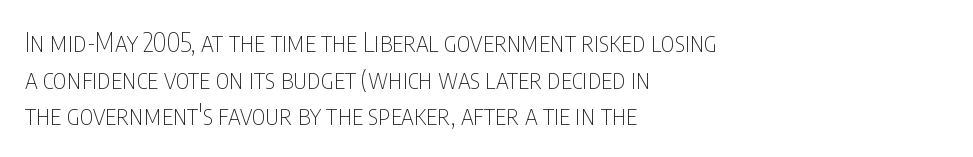
Q: Is the text bold? A: No.
Q: Is the text italic (slanted)? A: No, it is upright.
Q: Is the text underlined? A: No.
Q: How is the paragraph aligned? A: Left-aligned.
Q: Is the spacing between letters normal or unusually wide? A: Normal.
Q: Is the spacing between lines tight, normal or loose? A: Normal.
